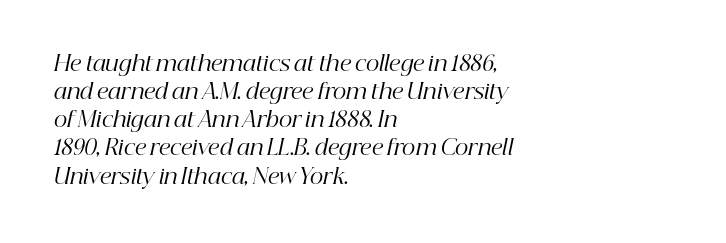
On a weight scale, this lands at 450 or below. The words here are not underlined. Line spacing here is normal. Slanted lettering throughout. In terms of letterspacing, this is plain default setting.
